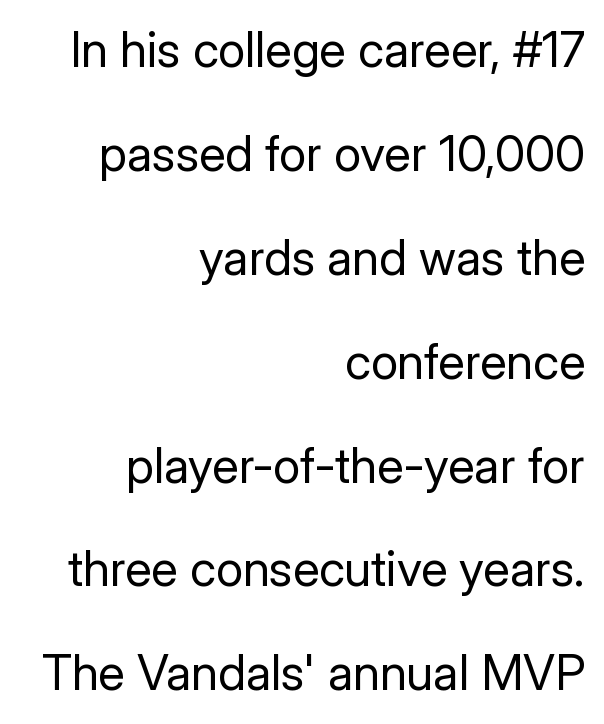
{"serif": "no", "italic": "no", "bold": "no", "weight": "regular", "width": "normal", "stroke_contrast": "low", "x_height": "medium", "monospaced": "no", "underline": "no", "align": "right", "line_spacing": "loose", "line_spacing_ratio": 2.12, "letter_spacing": "normal", "letter_spacing_em": 0.0, "glyph_px": 49}
